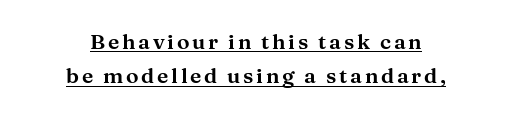
The setting favours the middle, as headings and verse often do. A normal amount of white space separates one row of letters from the next. Like a heading marked for emphasis, these lines bear an underscore. The letters stand straight up with perfectly vertical stems.
